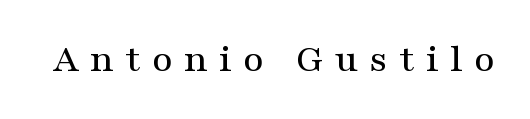
The image shows 40 px wide serif type, upright; set unusually wide letter spacing (+0.28 em), not underlined; medium stroke contrast and a medium x-height.
